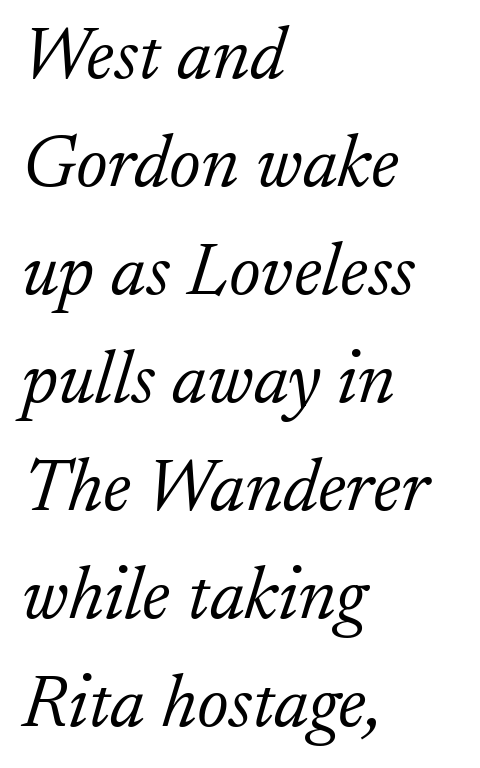
Q: Is the text bold? A: No.
Q: Is the text italic (slanted)? A: Yes, it leans right by about 17 degrees.
Q: Is the typeface a serif or a sans-serif typeface? A: Serif.
Q: Is the text underlined? A: No.
Q: How is the paragraph aligned? A: Left-aligned.
Q: Is the spacing between letters normal or unusually wide? A: Normal.
Q: Is the spacing between lines tight, normal or loose? A: Normal.
Q: Width (condensed, normal, or wide)? A: Normal.
Q: Stroke contrast? A: Low.
Q: x-height? A: Small.
Q: Monospaced? A: No.
